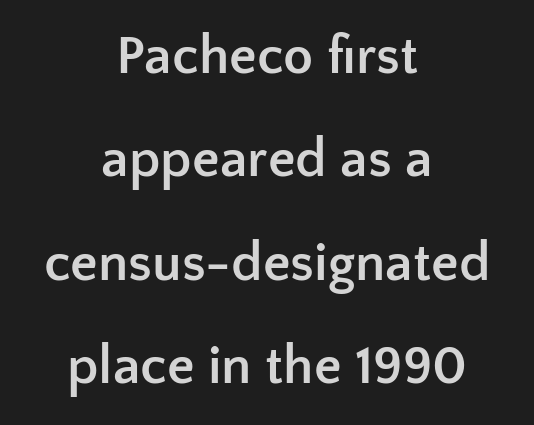
A roman cut, with each character standing at attention. The text block is weighted toward neither margin, spreading evenly from the middle. Here the glyphs are tracked normally, forming tight word shapes. Think of a printed novel: that variable character pitch is what you see here. The designer went with a sans here, leaving each stem footless.
